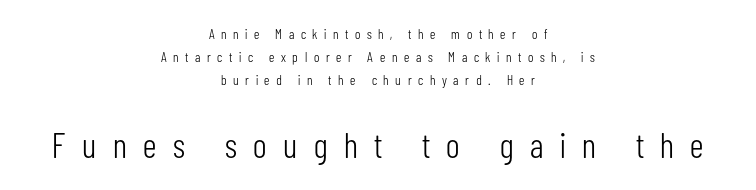
{"serif": "no", "italic": "no", "bold": "no", "weight": "light", "width": "condensed", "stroke_contrast": "low", "x_height": "medium", "monospaced": "no", "underline": "no", "align": "center", "line_spacing": "normal", "line_spacing_ratio": 1.66, "letter_spacing": "wide", "letter_spacing_em": 0.47, "larger_block": "second", "size_ratio": 2.5, "glyph_px": 35}
